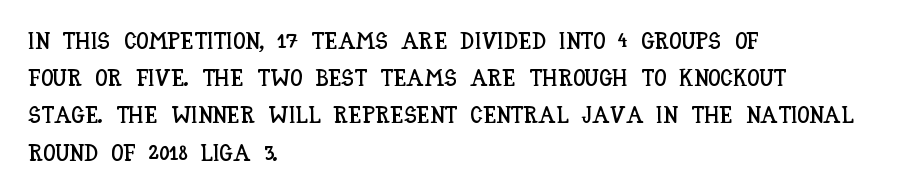
Q: Is the text italic (slanted)? A: No, it is upright.
Q: Is the text underlined? A: No.
Q: How is the paragraph aligned? A: Left-aligned.
Q: Is the spacing between letters normal or unusually wide? A: Normal.
Q: Is the spacing between lines tight, normal or loose? A: Normal.
